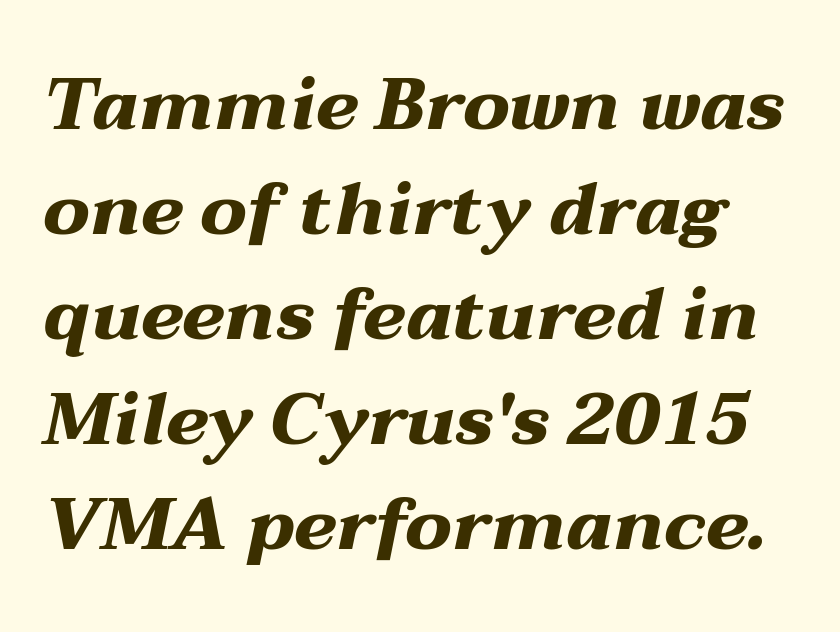
{"italic": "yes", "lean": "right", "slant_degrees": 12, "bold": "yes", "weight": "heavy", "width": "wide", "stroke_contrast": "medium", "x_height": "medium", "monospaced": "no", "underline": "no", "line_spacing": "normal", "line_spacing_ratio": 1.44, "letter_spacing": "normal", "letter_spacing_em": 0.0, "glyph_px": 73}
